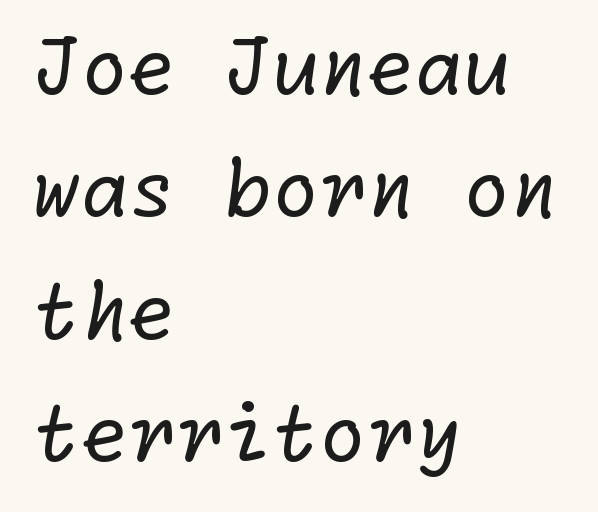
{"serif": "no", "bold": "no", "weight": "regular", "width": "normal", "stroke_contrast": "low", "x_height": "medium", "underline": "no", "align": "left", "line_spacing": "normal", "line_spacing_ratio": 1.59, "letter_spacing": "normal", "letter_spacing_em": 0.0, "glyph_px": 77}
